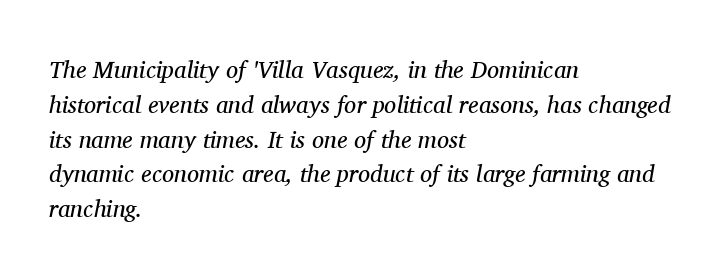
Q: Is the text bold? A: No.
Q: Is the text italic (slanted)? A: Yes, it leans right by about 11 degrees.
Q: Is the text underlined? A: No.
Q: How is the paragraph aligned? A: Left-aligned.
Q: Is the spacing between letters normal or unusually wide? A: Normal.
Q: Is the spacing between lines tight, normal or loose? A: Normal.
